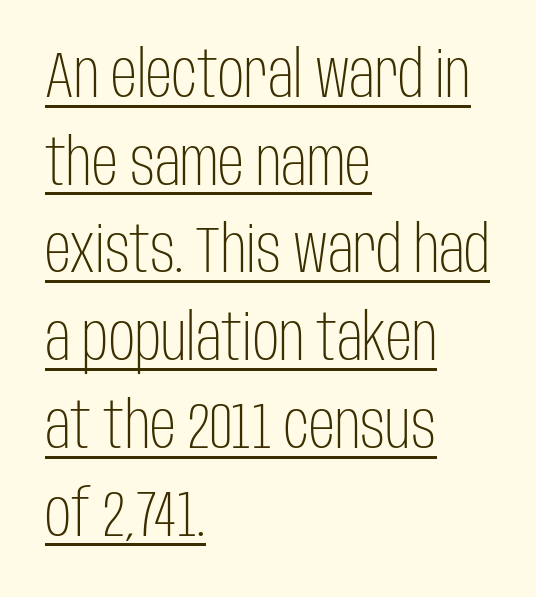
Bold? No — there's no thickening of the strokes. Is this a fixed-width face? No — the glyphs have proportional, varying widths. Typographically, this falls in the sans-serif category. The paragraph shown leans on its left margin. Upright lettering throughout. Caption: standard tracking, unaltered.
